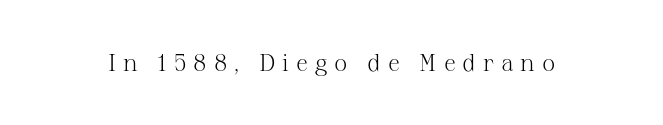
Designer's note — italics off, roman on. Loose tracking; the words dissolve into strings of separated letters. Check the space under the baseline: it is left empty. On a weight scale, this lands at 450 or below.
